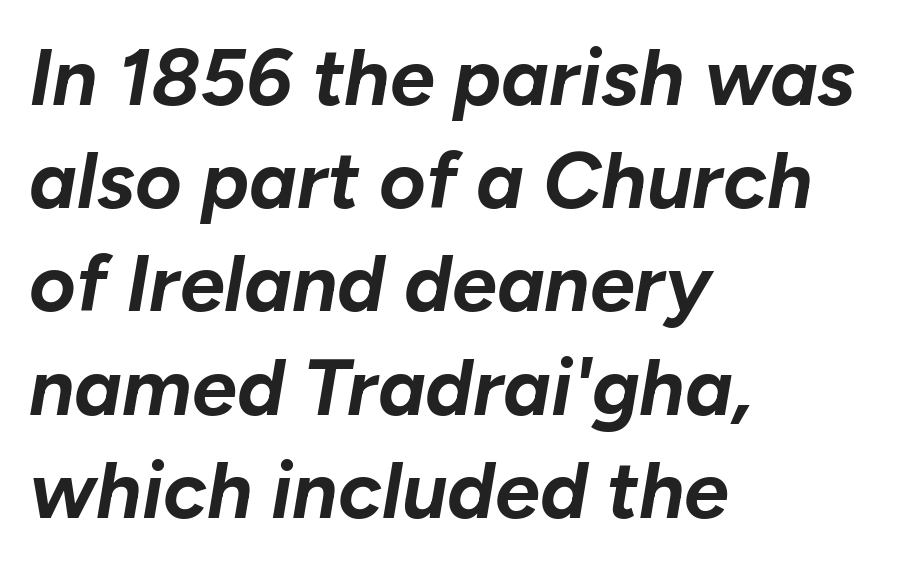
{"italic": "yes", "lean": "right", "slant_degrees": 10, "bold": "yes", "weight": "bold", "width": "normal", "stroke_contrast": "low", "x_height": "medium", "monospaced": "no", "underline": "no", "align": "left", "line_spacing": "normal", "line_spacing_ratio": 1.29, "letter_spacing": "normal", "letter_spacing_em": 0.0, "glyph_px": 80}
